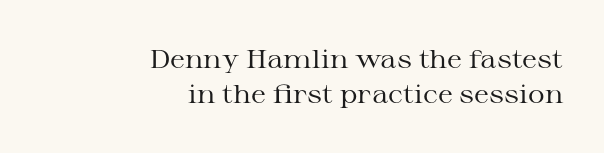
{"italic": "no", "bold": "no", "underline": "no", "align": "right", "line_spacing": "normal", "line_spacing_ratio": 1.33, "letter_spacing": "normal", "letter_spacing_em": 0.0, "glyph_px": 26}
